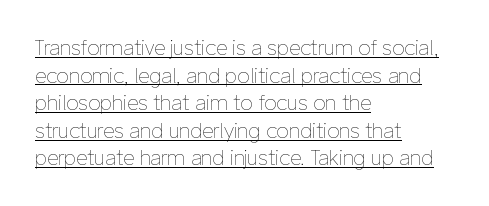
Q: Is the text bold? A: No.
Q: Is the text italic (slanted)? A: No, it is upright.
Q: Is the text underlined? A: Yes.
Q: How is the paragraph aligned? A: Left-aligned.
Q: Is the spacing between letters normal or unusually wide? A: Normal.
Q: Is the spacing between lines tight, normal or loose? A: Normal.
